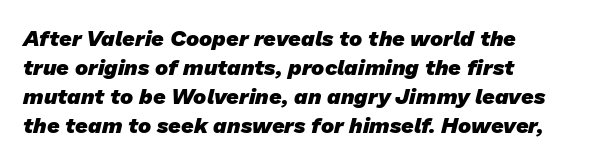
The image shows 22 px bold type; set left-aligned, normal line spacing (1.32x), normal letter spacing, not underlined.
